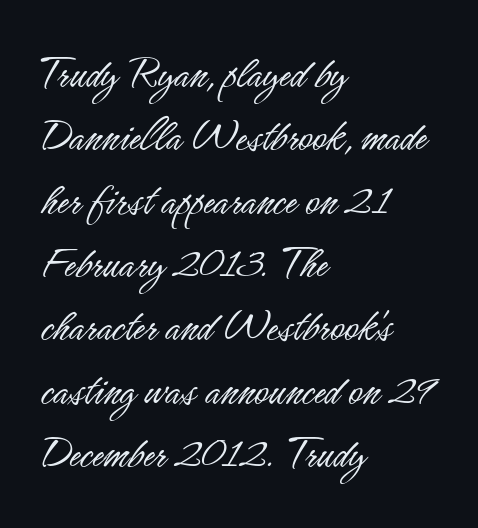
Q: Is the text bold? A: No.
Q: Is the text italic (slanted)? A: Yes.
Q: Is the typeface a serif or a sans-serif typeface? A: Sans-serif.
Q: Is the text underlined? A: No.
Q: How is the paragraph aligned? A: Left-aligned.
Q: Is the spacing between letters normal or unusually wide? A: Normal.
Q: Is the spacing between lines tight, normal or loose? A: Normal.
Q: Width (condensed, normal, or wide)? A: Condensed.
Q: Stroke contrast? A: Low.
Q: x-height? A: Small.
Q: Monospaced? A: No.
